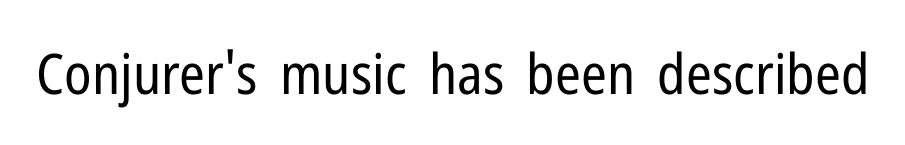
The image shows 56 px regular-weight, condensed sans-serif type, upright; set normal letter spacing, not underlined; low stroke contrast and a medium x-height.
